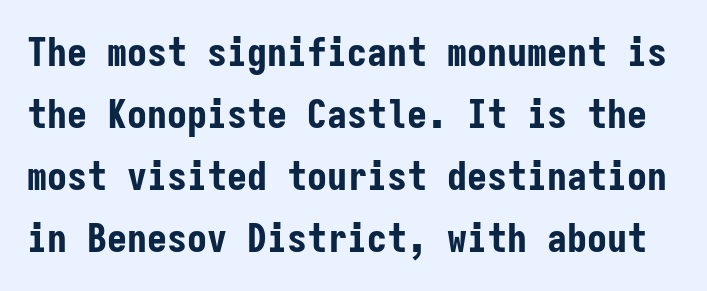
The block of text has a typical density, with ordinary space between rows. A typesetter would call this zero additional tracking. Do the letters lean? They stand straight. Typographically, this falls in the sans-serif category. Spacing verdict: monospaced, one width for all characters. Only glyphs here, with clear space below each row.
